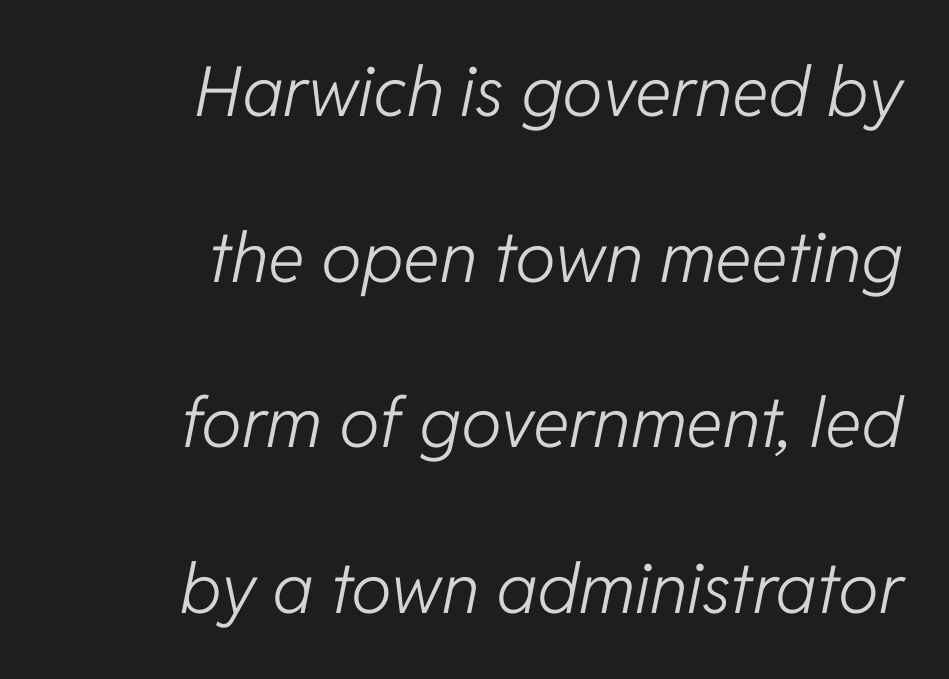
The image shows 69 px light type, italic (leaning right); set right-aligned, loose line spacing (2.4x), normal letter spacing, not underlined; low stroke contrast and a medium x-height.
